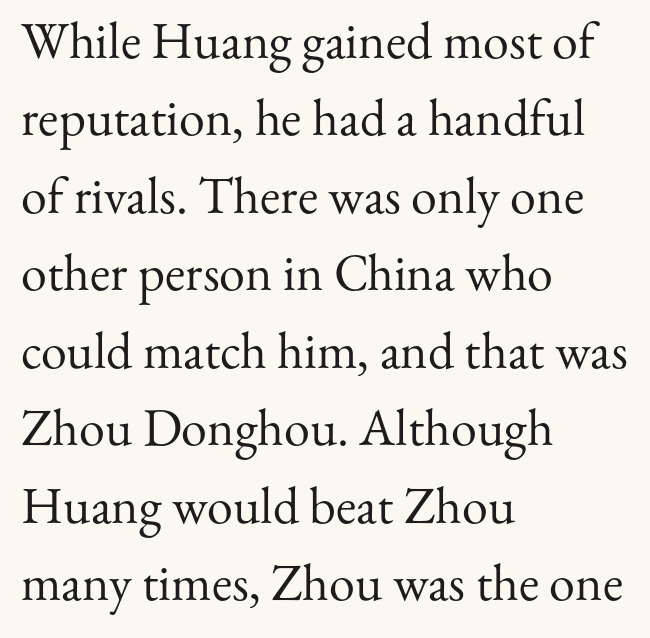
{"serif": "yes", "italic": "no", "bold": "no", "weight": "regular", "width": "normal", "stroke_contrast": "medium", "x_height": "small", "monospaced": "no", "underline": "no", "align": "left", "line_spacing": "normal", "line_spacing_ratio": 1.49, "letter_spacing": "normal", "letter_spacing_em": 0.0, "glyph_px": 52}
